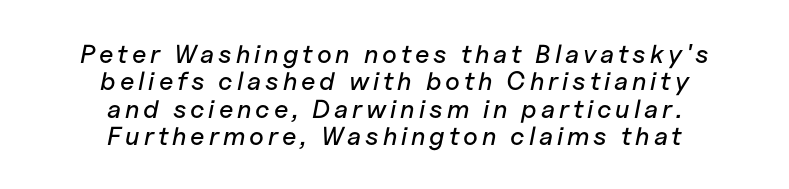
Q: Is the text italic (slanted)? A: Yes, it leans right by about 11 degrees.
Q: Is the text underlined? A: No.
Q: How is the paragraph aligned? A: Centered.
Q: Is the spacing between lines tight, normal or loose? A: Tight.
